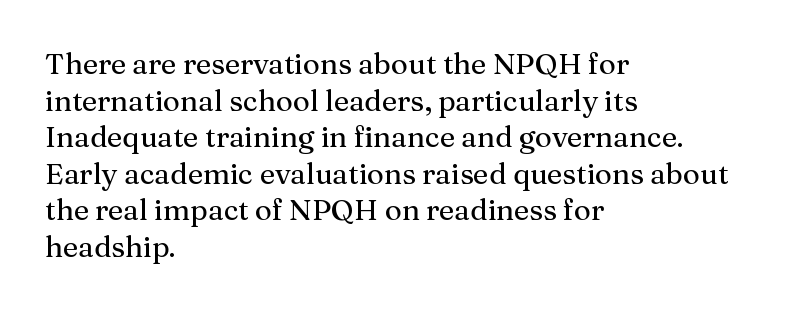
Bare-footed words on every line. No extra tracking has been applied to these lines. The lettering holds an erect, upright posture throughout. If you drew a ruler down the left edge, every line would touch it.
